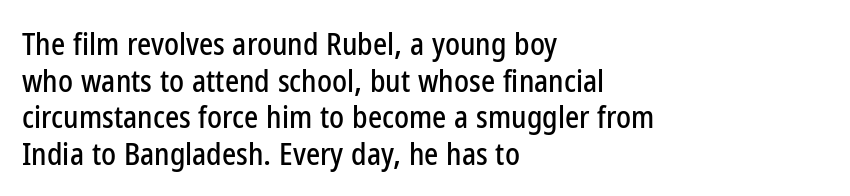
{"serif": "no", "italic": "no", "width": "condensed", "stroke_contrast": "low", "x_height": "medium", "monospaced": "no", "underline": "no", "align": "left", "line_spacing_ratio": 1.22, "letter_spacing": "normal", "letter_spacing_em": 0.0, "glyph_px": 30}
